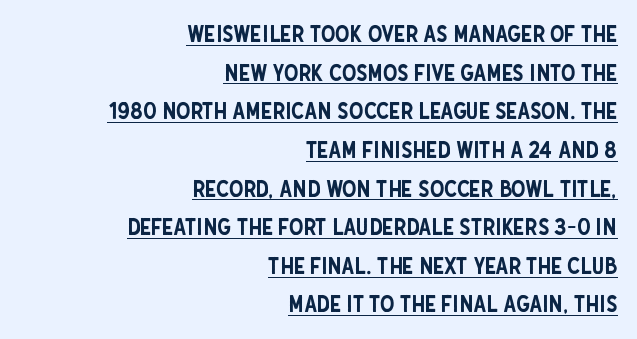
The image shows 23 px text type, upright; set right-aligned, normal line spacing (1.68x), normal letter spacing, underlined.
